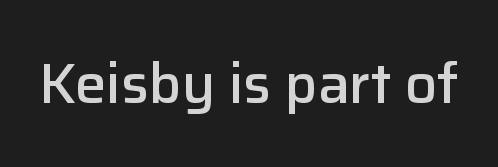
Q: Is the text bold? A: Semi-bold.
Q: Is the text italic (slanted)? A: No, it is upright.
Q: Is the typeface a serif or a sans-serif typeface? A: Sans-serif.
Q: Is the text underlined? A: No.
Q: Is the spacing between letters normal or unusually wide? A: Normal.
Q: Width (condensed, normal, or wide)? A: Normal.
Q: Stroke contrast? A: Low.
Q: x-height? A: Medium.
Q: Monospaced? A: No.
